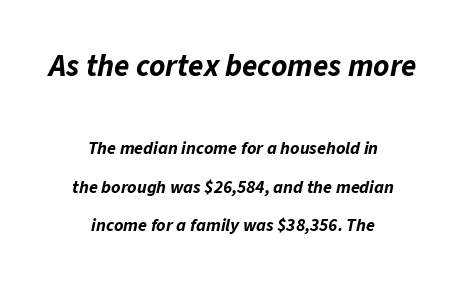
Q: Is the text bold? A: Yes.
Q: Is the text italic (slanted)? A: Yes, it leans right by about 11 degrees.
Q: Is the text underlined? A: No.
Q: How is the paragraph aligned? A: Centered.
Q: Is the spacing between letters normal or unusually wide? A: Normal.
Q: Is the spacing between lines tight, normal or loose? A: Loose.
Q: Which block of text is set in a larger size, the first (top) or the second (bottom)? A: The first (top) one.
Q: Width (condensed, normal, or wide)? A: Normal.
Q: Stroke contrast? A: Low.
Q: x-height? A: Medium.
Q: Monospaced? A: No.
